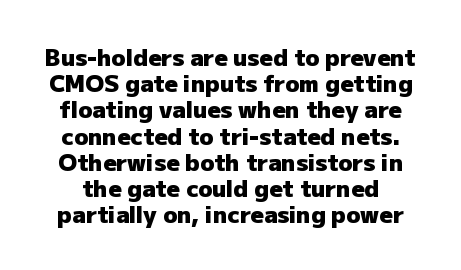
The strip under each line holds only bare page. Ascenders rise straight up at ninety degrees. The vertical gap from one line to the next is small. The passage shown has conventional tracking throughout. The face used here has the dense, thick strokes of a bold.
